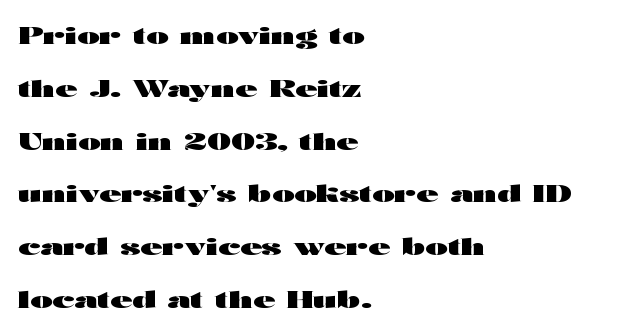
The image shows 24 px bold type, upright; set left-aligned, loose line spacing (2.2x), normal letter spacing, not underlined.
